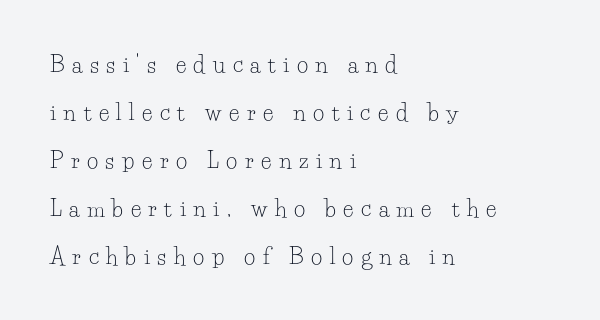
Which margin do the lines hug? The left one — the right edge is uneven. You could only call the tracking loose — the letters float apart. The strokes are not fattened; the text isn't bold. Upright lettering throughout. Baseline-to-baseline distance is far greater than the letter height. Only glyphs here, with clear space below each row.
